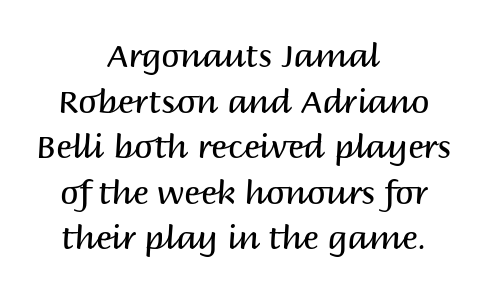
The lines are quadded center. Plain, unruled lines of type. This sample has the flowing, uneven cadence of proportional lettering. A typesetter would call this leading conventional body-copy spacing. Compared with a typical body face, this is equally light or lighter still.
